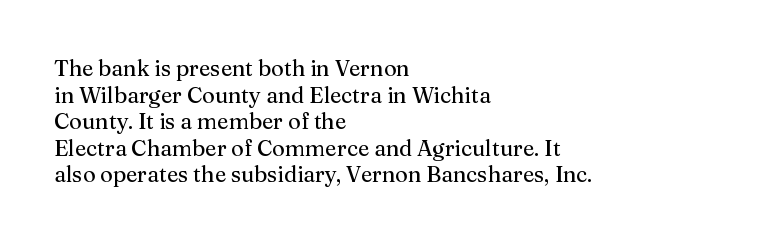
The face used here is rendered with its standard letterfit. The rag falls on the right side of this text block. The typeface has the unassuming heft of standard copy or less. Italic: no, the glyphs are upright roman.
